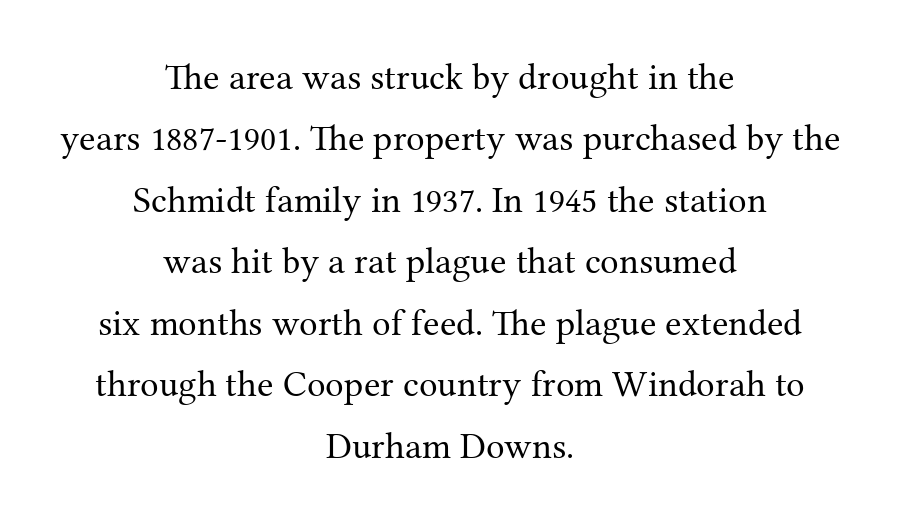
Q: Is the text bold? A: No.
Q: Is the text italic (slanted)? A: No, it is upright.
Q: Is the typeface a serif or a sans-serif typeface? A: Serif.
Q: Is the text underlined? A: No.
Q: How is the paragraph aligned? A: Centered.
Q: Is the spacing between letters normal or unusually wide? A: Normal.
Q: Is the spacing between lines tight, normal or loose? A: Normal.
Q: Width (condensed, normal, or wide)? A: Normal.
Q: Stroke contrast? A: Medium.
Q: x-height? A: Medium.
Q: Monospaced? A: No.
